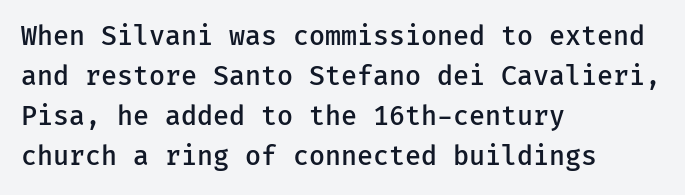
The image shows 26 px text type, upright; set left-aligned, normal line spacing (1.54x), normal letter spacing, not underlined.
